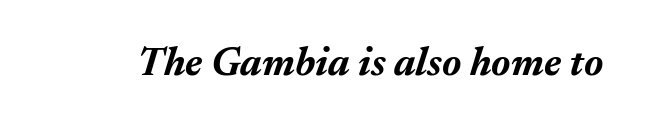
Q: Is the text bold? A: Yes.
Q: Is the text italic (slanted)? A: Yes, it leans right by about 17 degrees.
Q: Is the text underlined? A: No.
Q: Is the spacing between letters normal or unusually wide? A: Normal.
Q: Width (condensed, normal, or wide)? A: Normal.
Q: Stroke contrast? A: Medium.
Q: x-height? A: Medium.
Q: Monospaced? A: No.
